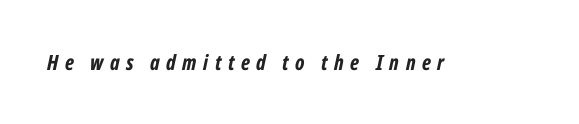
Q: Is the text bold? A: Yes.
Q: Is the text italic (slanted)? A: Yes, it leans right by about 12 degrees.
Q: Is the text underlined? A: No.
Q: Is the spacing between letters normal or unusually wide? A: Unusually wide.
